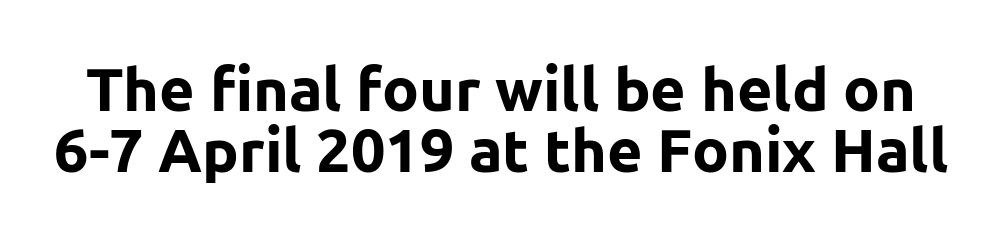
Spacing verdict: proportional, widths tailored to each character. Each letter's strokes conclude bluntly, with no projecting serifs. The axis of the letterforms is exactly vertical. The gap between lines stays unmarked. The glyphs have the mass of a bold cut. No extra tracking has been applied to these lines.
